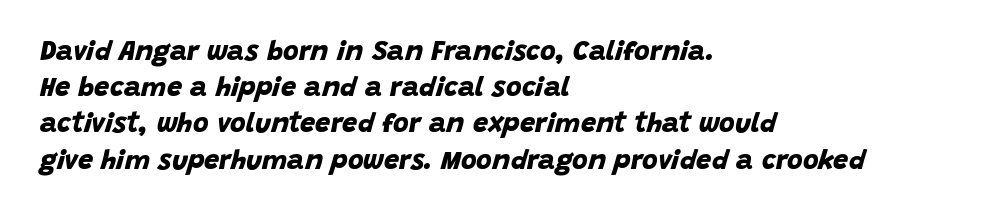
Compared with typical body copy, the letter spacing here is the same. Line beginnings align vertically; line endings do not. How would I describe the line gaps? Plain and ordinary. You'd pick this weight for a headline — it's a proper bold. The words here are not underlined.
